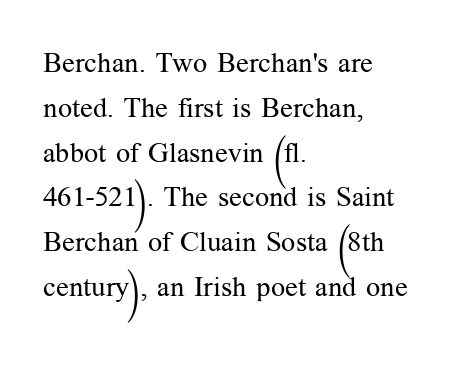
{"serif": "yes", "italic": "no", "bold": "no", "weight": "regular", "width": "normal", "stroke_contrast": "medium", "x_height": "medium", "monospaced": "no", "underline": "no", "align": "left", "line_spacing": "normal", "line_spacing_ratio": 1.6, "letter_spacing": "normal", "letter_spacing_em": 0.0, "glyph_px": 28}
